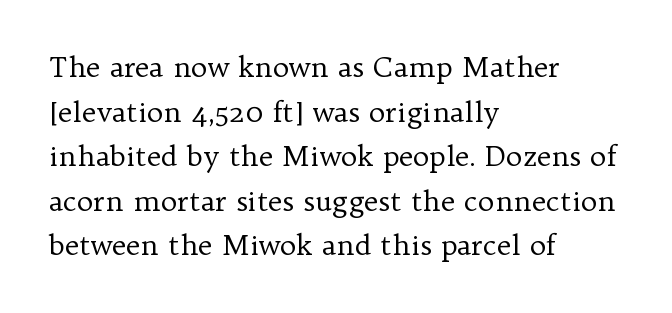
The image shows 28 px regular-weight serif type, upright; set left-aligned, normal line spacing (1.59x), normal letter spacing, not underlined; low stroke contrast and a medium x-height.
